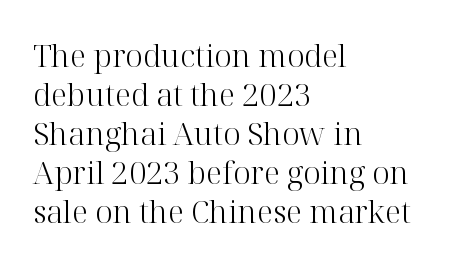
The image shows 31 px light serif type, upright; set left-aligned, normal line spacing (1.26x), normal letter spacing, not underlined; high stroke contrast and a medium x-height.
